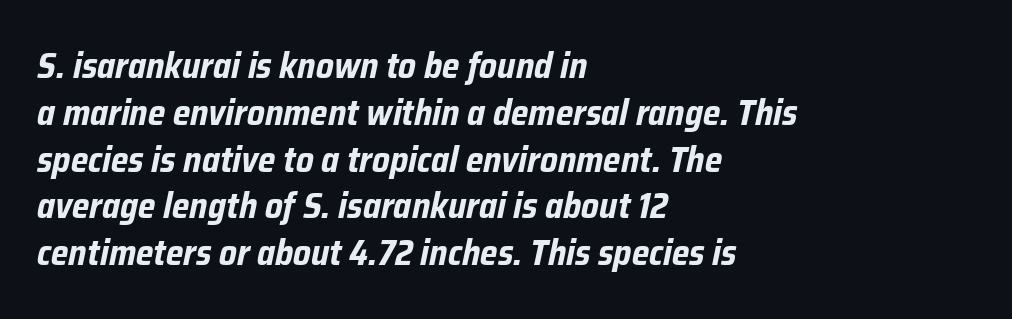
Q: Is the text bold? A: Yes.
Q: Is the text italic (slanted)? A: Yes, it leans right by about 12 degrees.
Q: Is the text underlined? A: No.
Q: How is the paragraph aligned? A: Left-aligned.
Q: Is the spacing between letters normal or unusually wide? A: Normal.
Q: Is the spacing between lines tight, normal or loose? A: Normal.
Q: Width (condensed, normal, or wide)? A: Condensed.
Q: Stroke contrast? A: Low.
Q: x-height? A: Medium.
Q: Monospaced? A: No.
